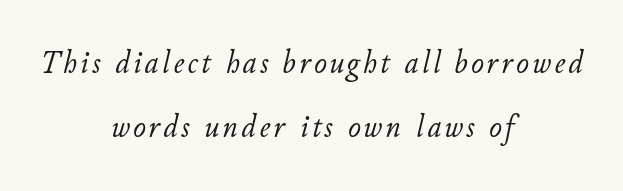
The image shows 34 px light type, italic (leaning right); set centered, line spacing 1.88x, not underlined; low stroke contrast and a small x-height.
